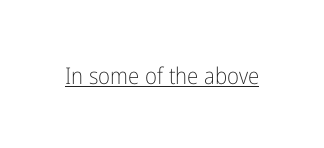
Q: Is the text bold? A: No.
Q: Is the text italic (slanted)? A: No, it is upright.
Q: Is the text underlined? A: Yes.
Q: Is the spacing between letters normal or unusually wide? A: Normal.
